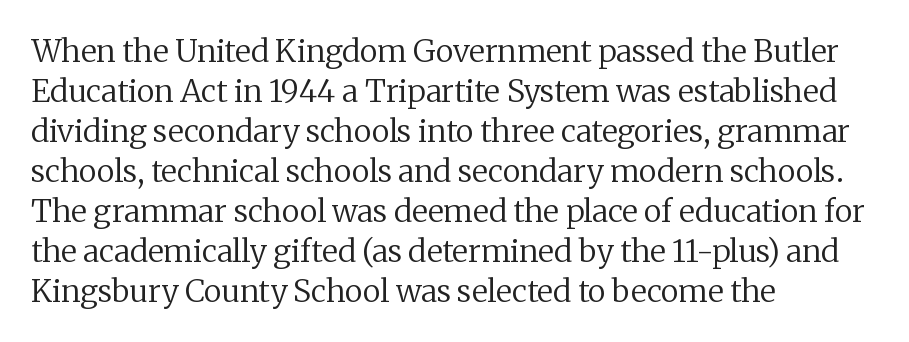
{"serif": "yes", "italic": "no", "bold": "no", "weight": "regular", "width": "normal", "stroke_contrast": "medium", "x_height": "medium", "monospaced": "no", "underline": "no", "align": "left", "line_spacing": "normal", "line_spacing_ratio": 1.29, "letter_spacing": "normal", "letter_spacing_em": 0.0, "glyph_px": 31}
